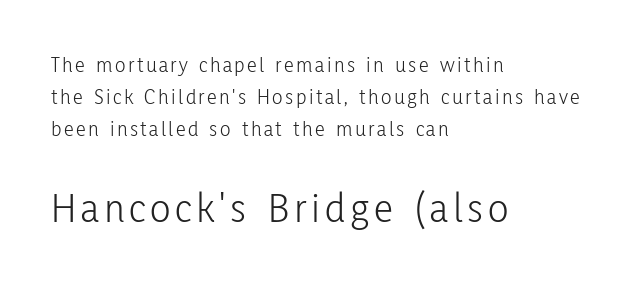
The image shows 43 px light, condensed sans-serif type, upright; set left-aligned, normal line spacing (1.45x), not underlined; the second (bottom) block is 1.95x larger; low stroke contrast and a medium x-height.
